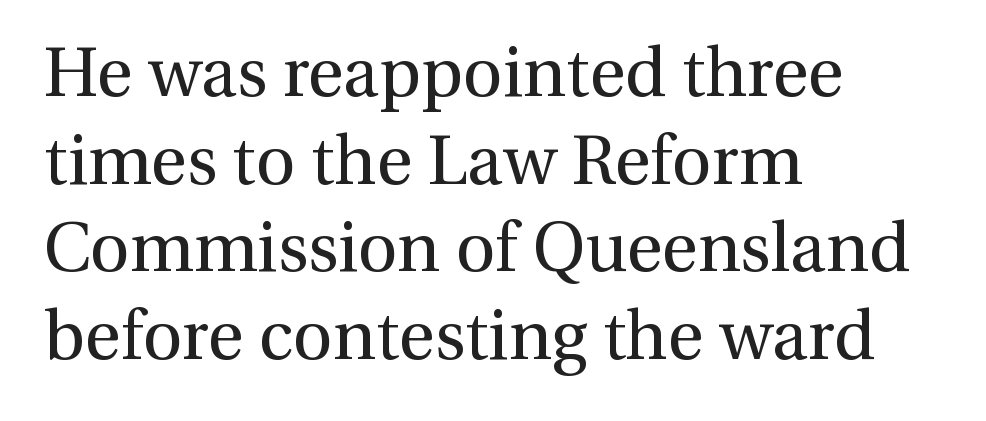
The image shows 69 px regular-weight serif type, upright; set left-aligned, normal line spacing (1.27x), normal letter spacing, not underlined; medium stroke contrast and a medium x-height.
